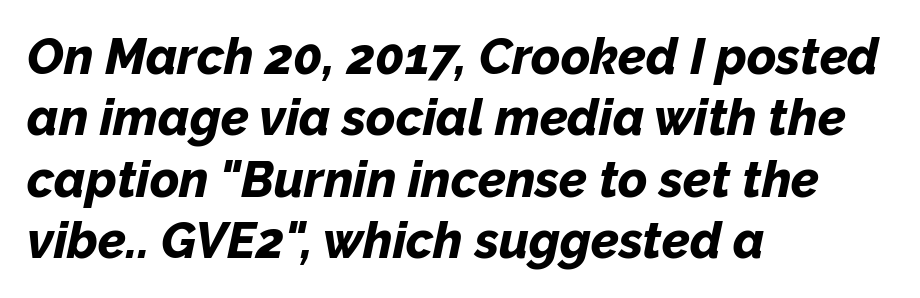
Q: Is the text bold? A: Yes.
Q: Is the text italic (slanted)? A: Yes, it leans right by about 12 degrees.
Q: Is the text underlined? A: No.
Q: How is the paragraph aligned? A: Left-aligned.
Q: Is the spacing between letters normal or unusually wide? A: Normal.
Q: Width (condensed, normal, or wide)? A: Normal.
Q: Stroke contrast? A: Low.
Q: x-height? A: Medium.
Q: Monospaced? A: No.
